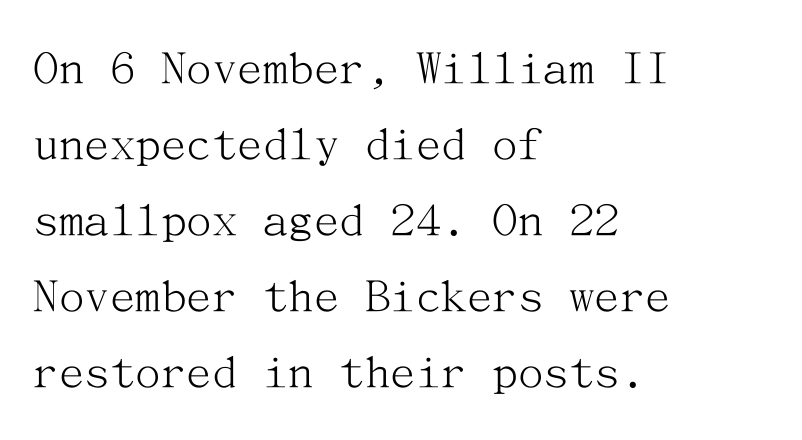
Q: Is the text bold? A: No.
Q: Is the text italic (slanted)? A: No, it is upright.
Q: Is the typeface a serif or a sans-serif typeface? A: Serif.
Q: Is the text underlined? A: No.
Q: How is the paragraph aligned? A: Left-aligned.
Q: Is the spacing between letters normal or unusually wide? A: Normal.
Q: Is the spacing between lines tight, normal or loose? A: Normal.
Q: Width (condensed, normal, or wide)? A: Normal.
Q: Stroke contrast? A: Medium.
Q: x-height? A: Medium.
